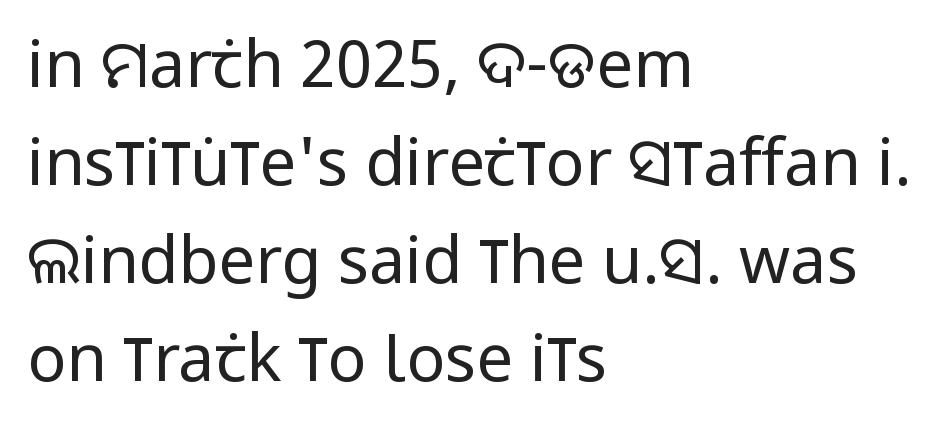
Q: Is the text bold? A: No.
Q: Is the text italic (slanted)? A: No, it is upright.
Q: Is the typeface a serif or a sans-serif typeface? A: Sans-serif.
Q: Is the text underlined? A: No.
Q: How is the paragraph aligned? A: Left-aligned.
Q: Is the spacing between letters normal or unusually wide? A: Normal.
Q: Is the spacing between lines tight, normal or loose? A: Normal.
Q: Width (condensed, normal, or wide)? A: Condensed.
Q: Stroke contrast? A: Low.
Q: x-height? A: Large.
Q: Monospaced? A: No.
